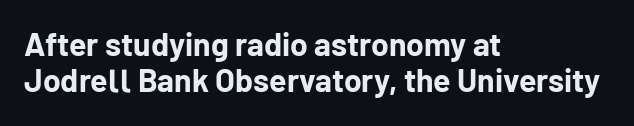
Tracking value appears to be zero — textbook default spacing. This is heavy type, rendered in bold. Style check: upright. A typesetter would call this proportional, since set widths differ per character. No feet cap the strokes, marking this as sans-serif type. Underlining? Definitely not there.
